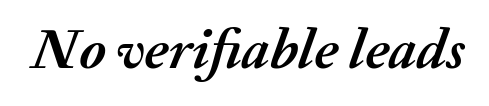
The image shows 57 px semibold type, italic (leaning right); set normal letter spacing, not underlined; medium stroke contrast and a medium x-height.
